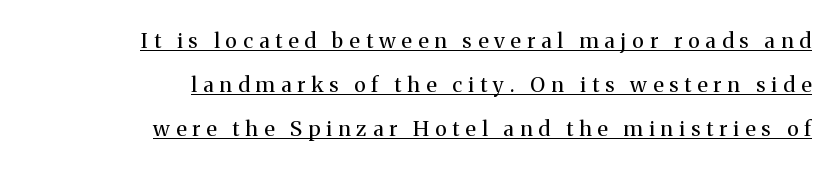
Q: Is the text bold? A: No.
Q: Is the text italic (slanted)? A: No, it is upright.
Q: Is the text underlined? A: Yes.
Q: How is the paragraph aligned? A: Right-aligned.
Q: Is the spacing between letters normal or unusually wide? A: Unusually wide.
Q: Is the spacing between lines tight, normal or loose? A: Loose.
